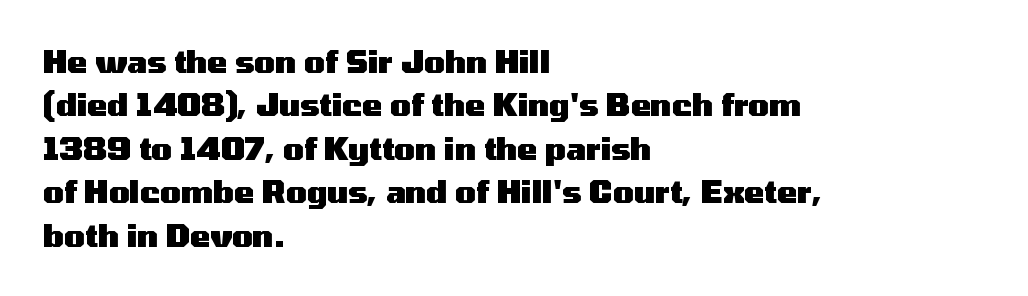
The image shows 30 px heavy, wide sans-serif type, upright; set left-aligned, normal line spacing (1.45x), normal letter spacing, not underlined; medium stroke contrast and a medium x-height.
